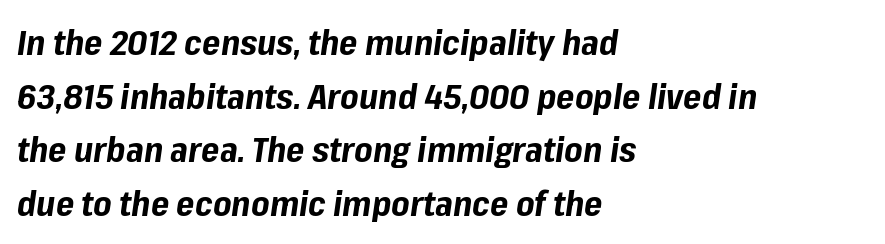
The image shows 35 px bold type, italic (leaning right); set left-aligned, normal line spacing (1.53x), normal letter spacing, not underlined; low stroke contrast and a medium x-height.
